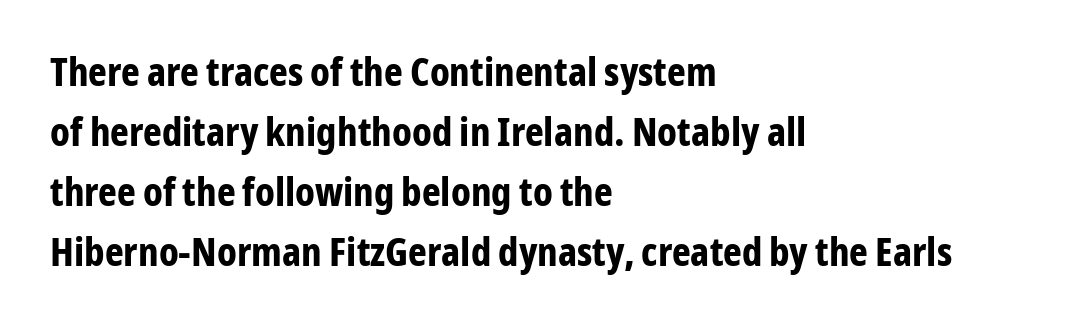
Q: Is the text bold? A: Yes.
Q: Is the text italic (slanted)? A: No, it is upright.
Q: Is the typeface a serif or a sans-serif typeface? A: Sans-serif.
Q: Is the text underlined? A: No.
Q: How is the paragraph aligned? A: Left-aligned.
Q: Is the spacing between letters normal or unusually wide? A: Normal.
Q: Is the spacing between lines tight, normal or loose? A: Normal.
Q: Width (condensed, normal, or wide)? A: Condensed.
Q: Stroke contrast? A: Low.
Q: x-height? A: Medium.
Q: Monospaced? A: No.
